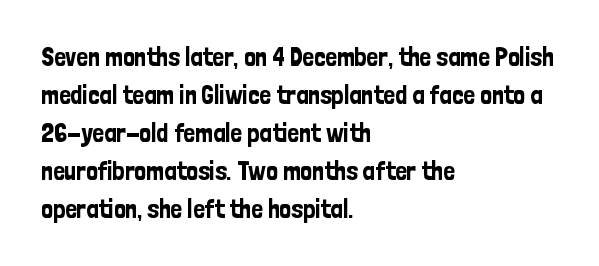
Vertical strokes here are truly vertical. Inter-character spacing is left at the font's built-in metrics. Beneath every word, the page is bare. The typesetter chose a ragged-right arrangement here. Quick note: interline space is typical.
